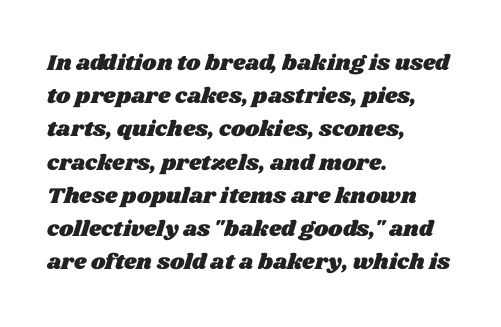
The image shows 22 px text type; set left-aligned, normal line spacing (1.51x), normal letter spacing, not underlined.
